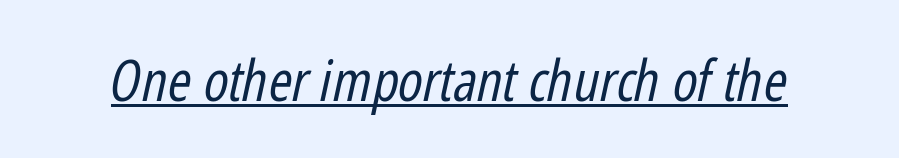
The image shows 57 px regular-weight, condensed type, italic (leaning right); set normal letter spacing, underlined; low stroke contrast and a medium x-height.
